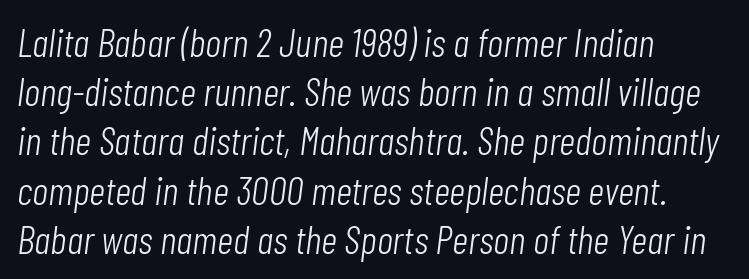
Weight: in the light-to-regular range. The face used here has a pronounced slope to its letters. Is the block centered? No — it sits flush against the left margin. The face used here is proportionally spaced, like ordinary book or web type.
